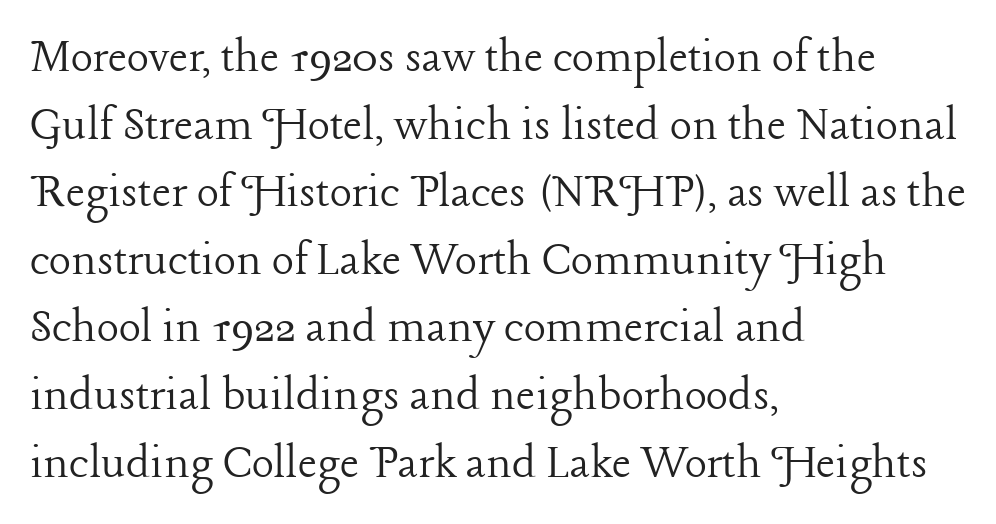
The image shows 52 px light serif type, upright; set left-aligned, normal line spacing (1.3x), normal letter spacing, not underlined; low stroke contrast and a medium x-height.
